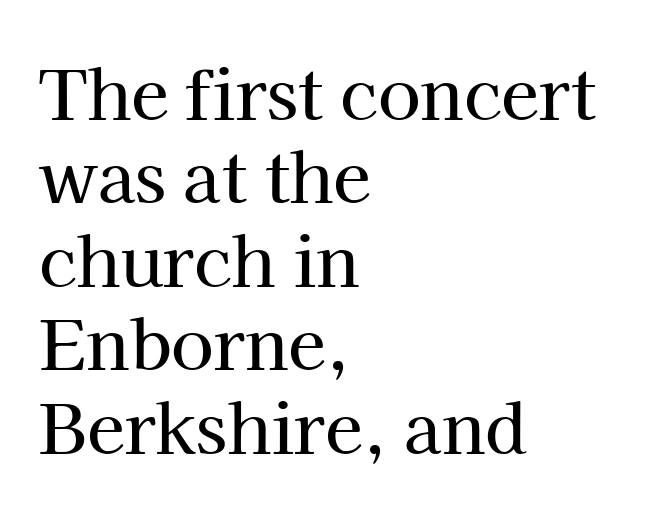
A roman cut, with each character standing at attention. Is the block centered? No — it sits flush against the left margin. Are there feet on the stems? There are — it's a serif. The line texture is even and compact thanks to regular tracking.
